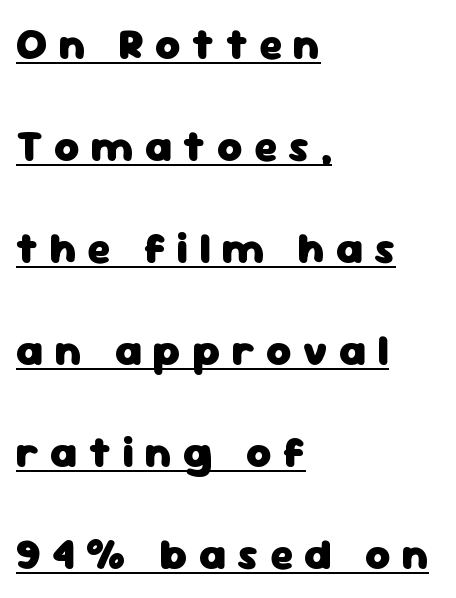
This rendering uses left alignment, leaving the right contour irregular. Plenty of ink on the page — the face is bold. Typographically, this falls in the sans-serif category. A typesetter would mark this as roman, not italic. This rendering features underlined lettering.
